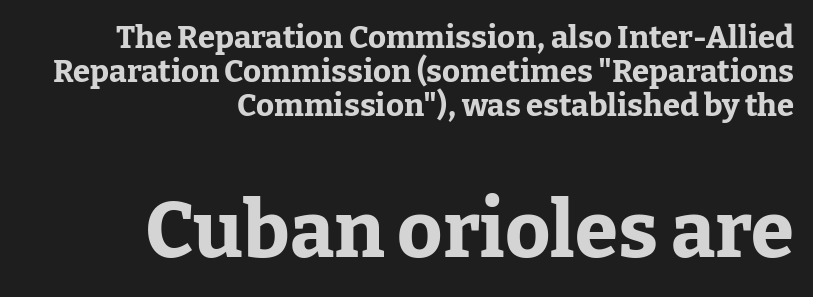
{"serif": "yes", "italic": "no", "bold": "yes", "weight": "bold", "width": "normal", "stroke_contrast": "low", "x_height": "medium", "monospaced": "no", "underline": "no", "align": "right", "line_spacing": "tight", "line_spacing_ratio": 1.1, "letter_spacing": "normal", "letter_spacing_em": 0.0, "larger_block": "second", "size_ratio": 2.52, "glyph_px": 78}
